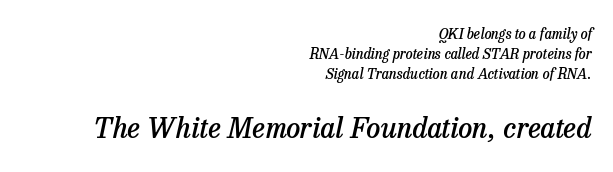
Q: Is the text bold? A: Semi-bold.
Q: Is the text italic (slanted)? A: Yes, it leans right by about 13 degrees.
Q: Is the typeface a serif or a sans-serif typeface? A: Serif.
Q: Is the text underlined? A: No.
Q: How is the paragraph aligned? A: Right-aligned.
Q: Is the spacing between letters normal or unusually wide? A: Normal.
Q: Is the spacing between lines tight, normal or loose? A: Normal.
Q: Which block of text is set in a larger size, the first (top) or the second (bottom)? A: The second (bottom) one.
Q: Width (condensed, normal, or wide)? A: Normal.
Q: Stroke contrast? A: Low.
Q: x-height? A: Medium.
Q: Monospaced? A: No.
